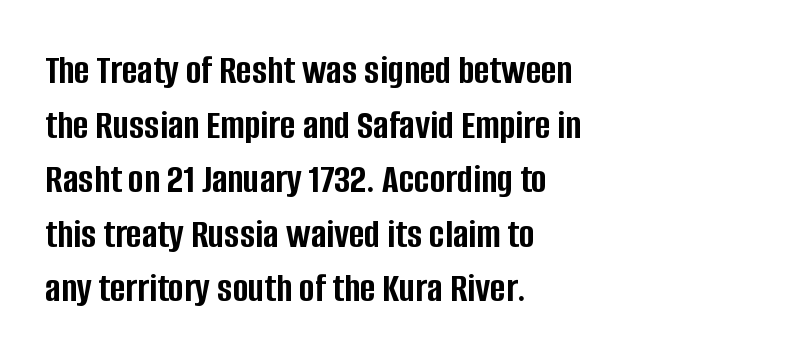
{"serif": "no", "italic": "no", "bold": "yes", "weight": "semibold", "width": "condensed", "stroke_contrast": "low", "x_height": "large", "monospaced": "no", "underline": "no", "align": "left", "line_spacing": "normal", "line_spacing_ratio": 1.3, "letter_spacing": "normal", "letter_spacing_em": 0.0, "glyph_px": 42}
